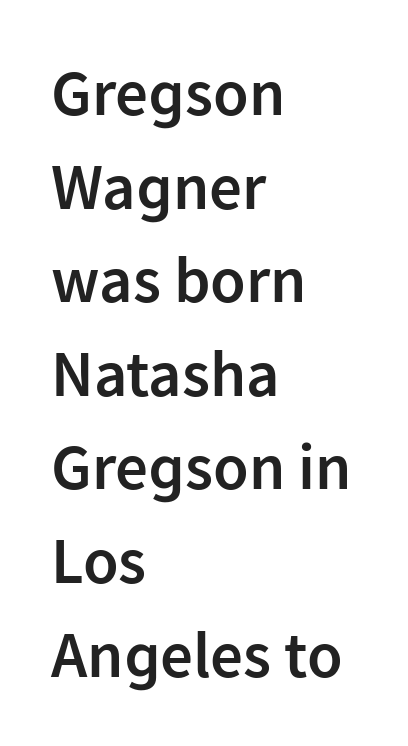
The image shows 65 px semibold sans-serif type, upright; set left-aligned, normal line spacing (1.44x), normal letter spacing, not underlined; low stroke contrast and a medium x-height.
